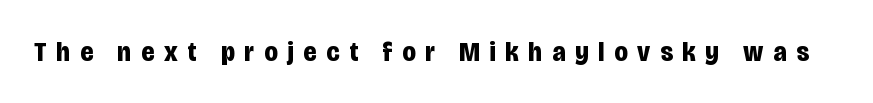
Q: Is the text bold? A: Yes.
Q: Is the text italic (slanted)? A: No, it is upright.
Q: Is the typeface a serif or a sans-serif typeface? A: Sans-serif.
Q: Is the text underlined? A: No.
Q: Is the spacing between letters normal or unusually wide? A: Unusually wide.
Q: Width (condensed, normal, or wide)? A: Condensed.
Q: Stroke contrast? A: Low.
Q: x-height? A: Large.
Q: Monospaced? A: No.
